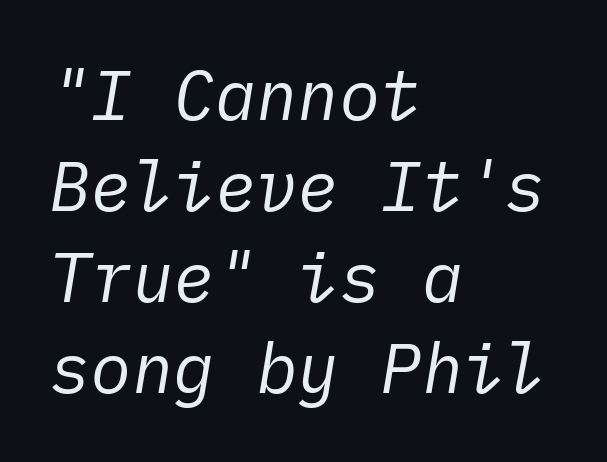
{"italic": "yes", "lean": "right", "slant_degrees": 10, "bold": "no", "weight": "regular", "width": "normal", "stroke_contrast": "low", "x_height": "medium", "underline": "no", "align": "left", "line_spacing": "normal", "line_spacing_ratio": 1.32, "letter_spacing": "normal", "letter_spacing_em": 0.0, "glyph_px": 69}
